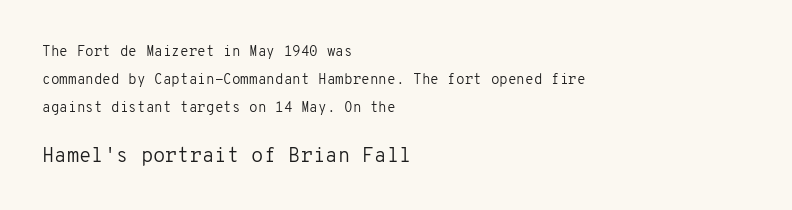
{"italic": "no", "bold": "no", "underline": "no", "align": "left", "line_spacing": "loose", "line_spacing_ratio": 2.0, "letter_spacing": "normal", "letter_spacing_em": 0.0, "larger_block": "second", "size_ratio": 1.43, "glyph_px": 20}
